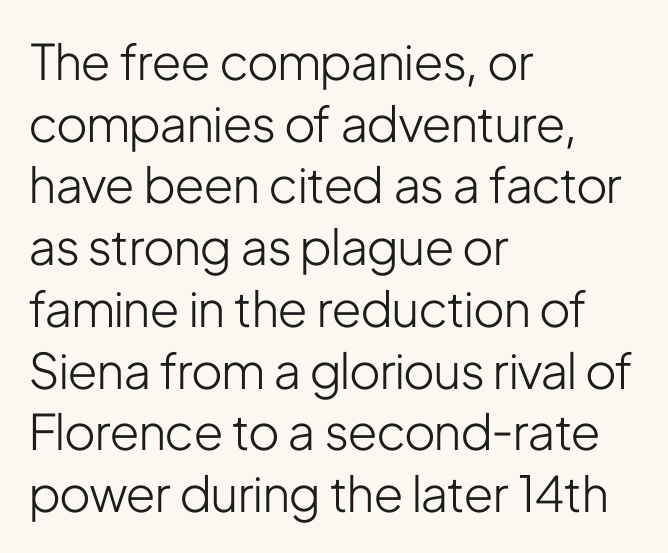
The image shows 49 px light, condensed sans-serif type, upright; set left-aligned, normal line spacing (1.26x), normal letter spacing, not underlined; low stroke contrast and a medium x-height.
